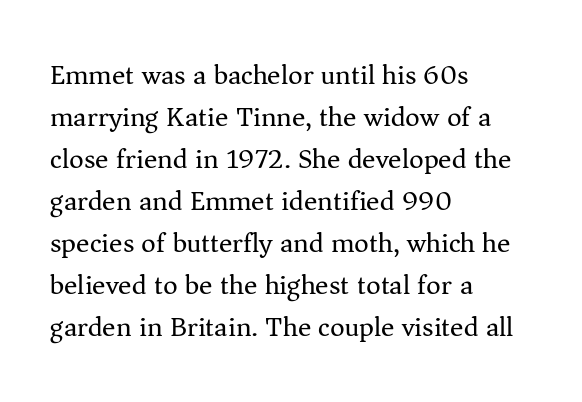
Is this a heavy cut? Hardly; it is regular or lighter. Descenders are the only things crossing below the line. Caption: multi-line text, flush left, ragged right. Each letter keeps its own natural width here, so spacing adapts to shape. Classification — serif.
